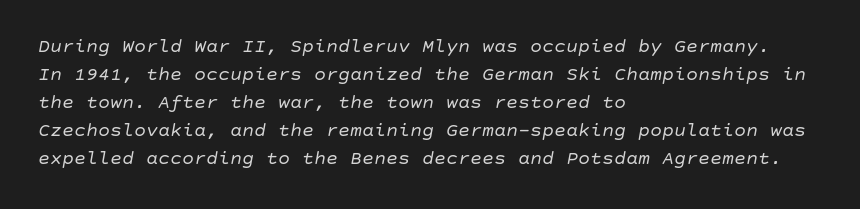
The image shows 20 px text type, italic (leaning right); set left-aligned, normal line spacing (1.4x), normal letter spacing, not underlined.
